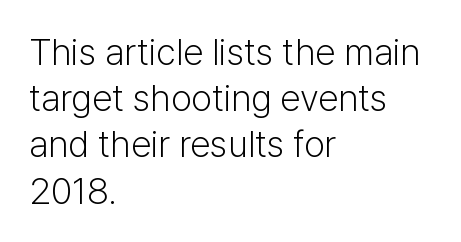
Q: Is the text bold? A: No.
Q: Is the text italic (slanted)? A: No, it is upright.
Q: Is the typeface a serif or a sans-serif typeface? A: Sans-serif.
Q: Is the text underlined? A: No.
Q: How is the paragraph aligned? A: Left-aligned.
Q: Is the spacing between letters normal or unusually wide? A: Normal.
Q: Is the spacing between lines tight, normal or loose? A: Normal.
Q: Width (condensed, normal, or wide)? A: Normal.
Q: Stroke contrast? A: Low.
Q: x-height? A: Medium.
Q: Monospaced? A: No.
